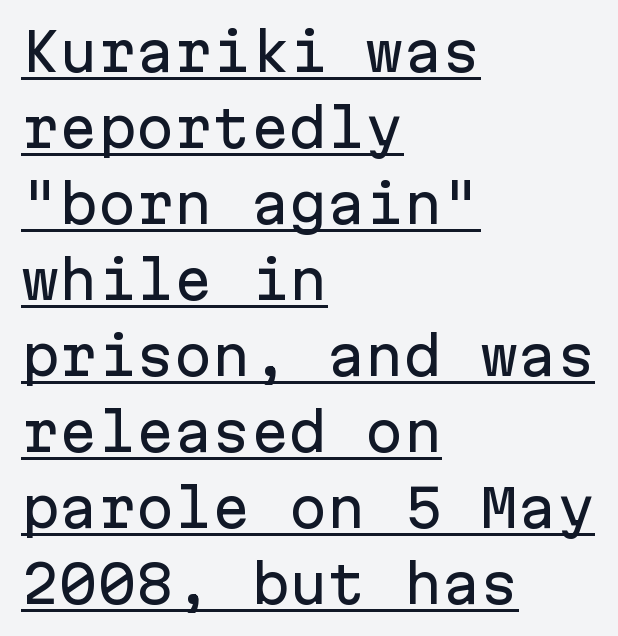
Q: Is the text italic (slanted)? A: No, it is upright.
Q: Is the typeface a serif or a sans-serif typeface? A: Sans-serif.
Q: Is the text underlined? A: Yes.
Q: How is the paragraph aligned? A: Left-aligned.
Q: Is the spacing between letters normal or unusually wide? A: Normal.
Q: Is the spacing between lines tight, normal or loose? A: Normal.
Q: Width (condensed, normal, or wide)? A: Normal.
Q: Stroke contrast? A: Low.
Q: x-height? A: Medium.
Q: Monospaced? A: Yes.
